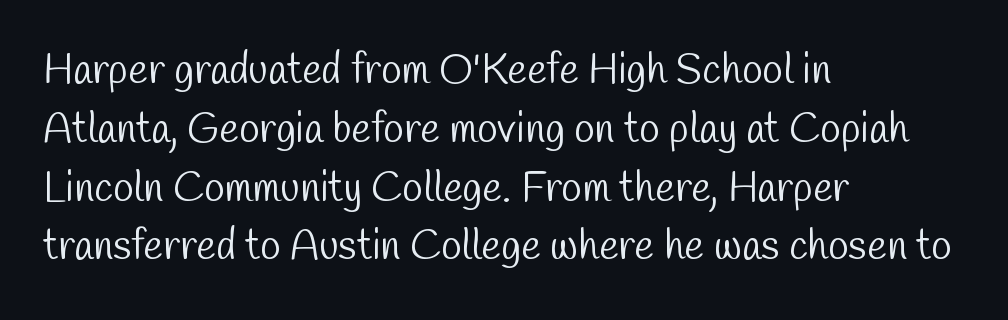
Q: Is the text bold? A: No.
Q: Is the typeface a serif or a sans-serif typeface? A: Sans-serif.
Q: Is the text underlined? A: No.
Q: How is the paragraph aligned? A: Left-aligned.
Q: Is the spacing between letters normal or unusually wide? A: Normal.
Q: Is the spacing between lines tight, normal or loose? A: Normal.
Q: Width (condensed, normal, or wide)? A: Condensed.
Q: Stroke contrast? A: Low.
Q: x-height? A: Medium.
Q: Monospaced? A: No.
